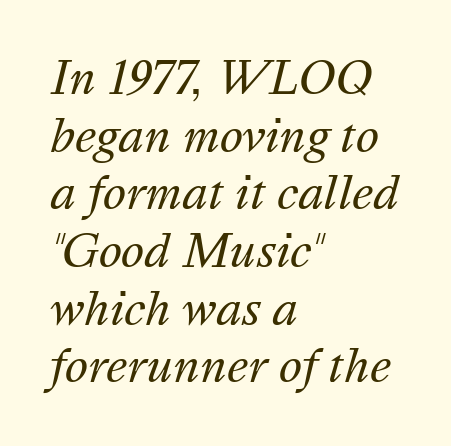
{"italic": "yes", "lean": "right", "slant_degrees": 16, "bold": "no", "weight": "regular", "width": "normal", "stroke_contrast": "medium", "x_height": "medium", "monospaced": "no", "underline": "no", "align": "left", "line_spacing": "normal", "line_spacing_ratio": 1.31, "letter_spacing": "normal", "letter_spacing_em": 0.0, "glyph_px": 44}
